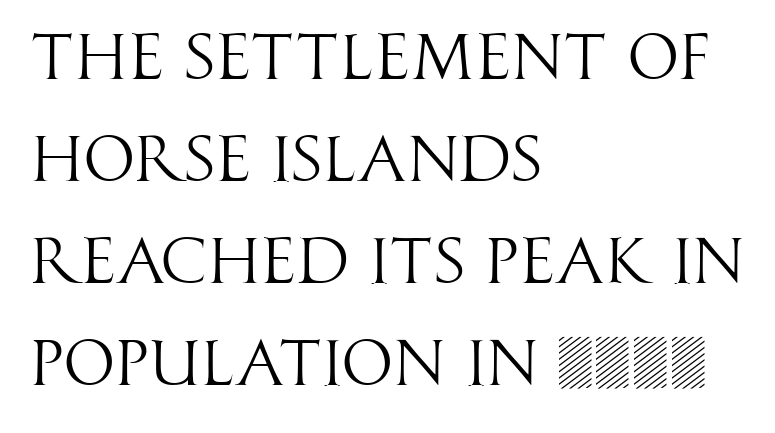
{"serif": "no", "italic": "no", "bold": "no", "weight": "light", "width": "condensed", "stroke_contrast": "high", "x_height": "large", "monospaced": "no", "underline": "no", "align": "left", "line_spacing": "normal", "line_spacing_ratio": 1.57, "letter_spacing": "normal", "letter_spacing_em": 0.0, "glyph_px": 65}
